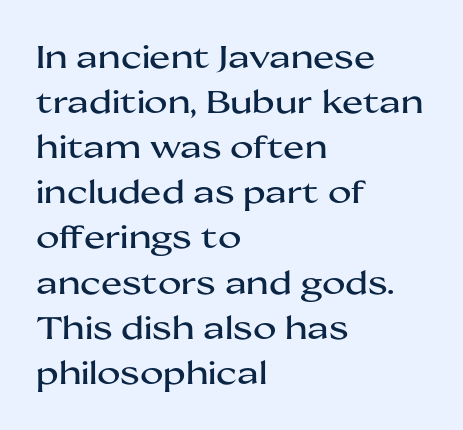
The lines in this sample share a left origin and differ only in where they stop. The glyphs are unaccompanied by any horizontal stroke below them. Students, observe: this is what conventionally led text looks like.
